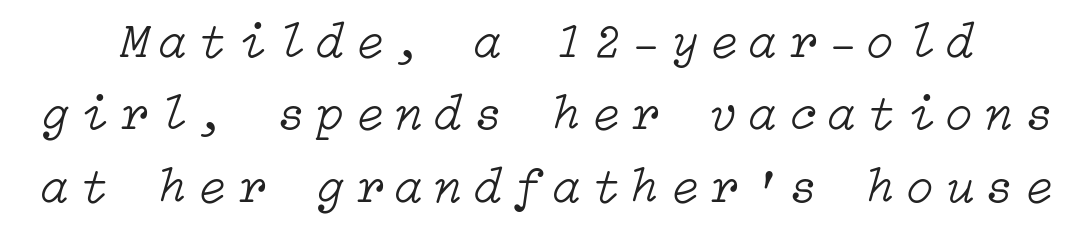
Is the type slanted? Yes — the strokes lean at a clear angle. Students, note that the glyphs here are deliberately spaced far apart. These lines sit exactly where default settings would place them. The foot of each line stays bare and open.
